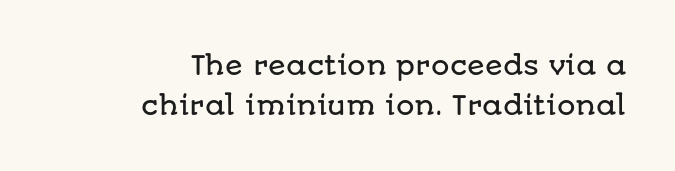
Q: Is the text italic (slanted)? A: No, it is upright.
Q: Is the text underlined? A: No.
Q: How is the paragraph aligned? A: Right-aligned.
Q: Is the spacing between letters normal or unusually wide? A: Normal.
Q: Is the spacing between lines tight, normal or loose? A: Normal.
